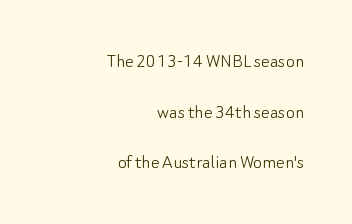
{"italic": "no", "bold": "no", "underline": "no", "align": "right", "line_spacing": "loose", "line_spacing_ratio": 2.41, "letter_spacing": "normal", "letter_spacing_em": 0.0, "glyph_px": 21}
